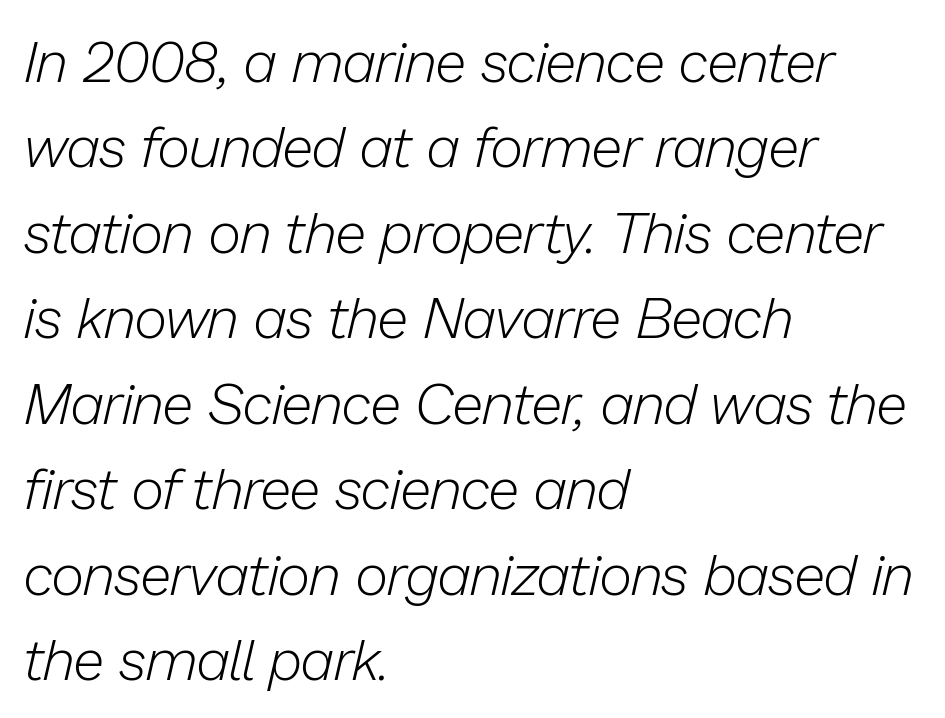
The image shows 57 px light type, italic (leaning right); set left-aligned, normal line spacing (1.5x), normal letter spacing, not underlined; low stroke contrast and a medium x-height.
